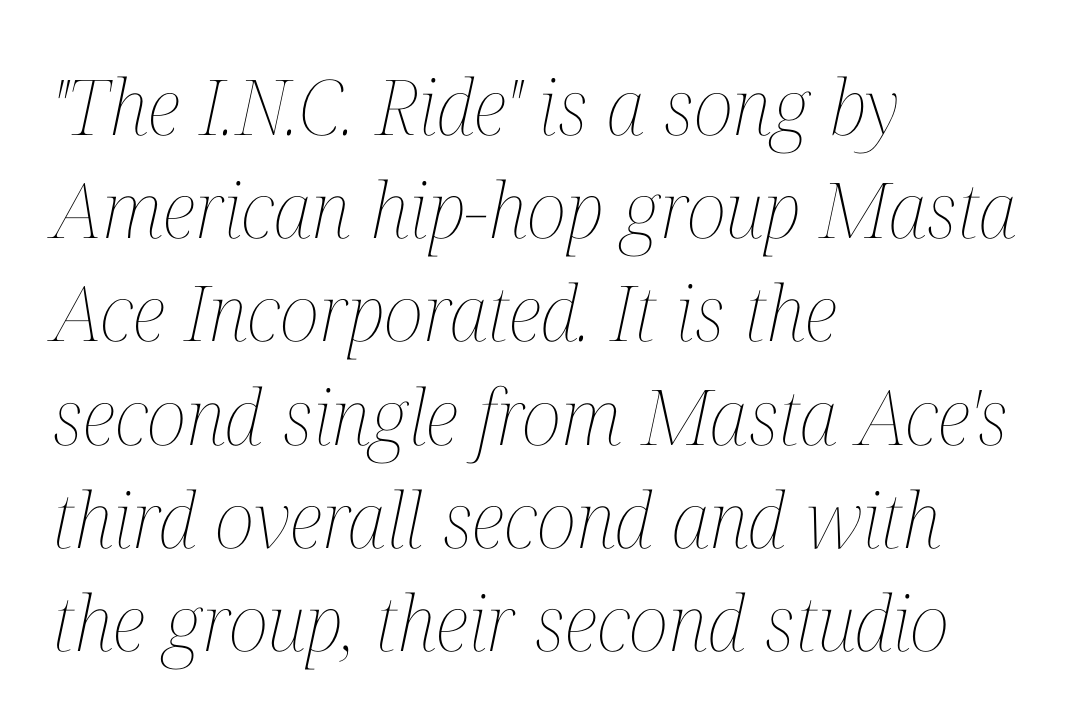
{"italic": "yes", "lean": "right", "slant_degrees": 12, "bold": "no", "weight": "thin", "width": "condensed", "stroke_contrast": "medium", "x_height": "medium", "monospaced": "no", "underline": "no", "align": "left", "line_spacing": "normal", "line_spacing_ratio": 1.34, "letter_spacing": "normal", "letter_spacing_em": 0.0, "glyph_px": 77}
